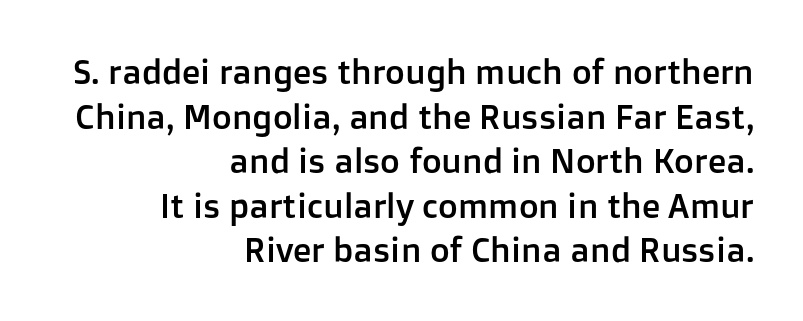
The image shows 34 px sans-serif type, upright; set right-aligned, normal line spacing (1.31x), normal letter spacing, not underlined; low stroke contrast and a medium x-height.
